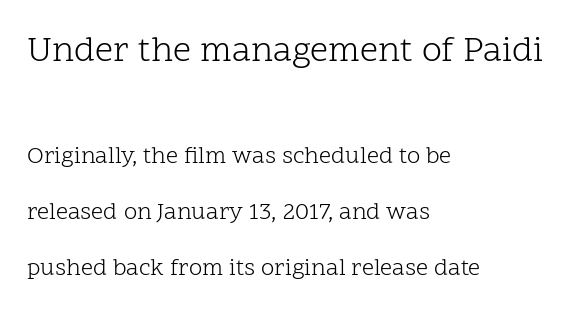
{"serif": "yes", "italic": "no", "bold": "no", "weight": "light", "width": "normal", "stroke_contrast": "low", "x_height": "medium", "monospaced": "no", "underline": "no", "align": "left", "line_spacing": "loose", "line_spacing_ratio": 2.33, "letter_spacing": "normal", "letter_spacing_em": 0.0, "larger_block": "first", "size_ratio": 1.5, "glyph_px": 36}
